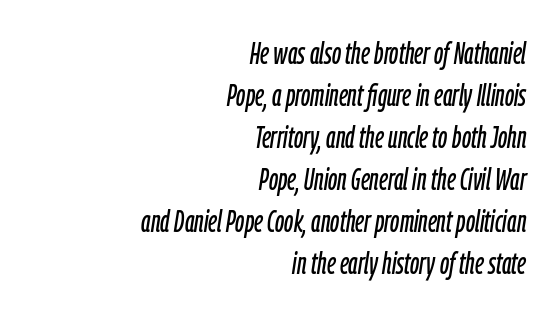
The image shows 30 px condensed type, italic (leaning right); set right-aligned, normal line spacing (1.4x), normal letter spacing, not underlined; low stroke contrast and a medium x-height.
